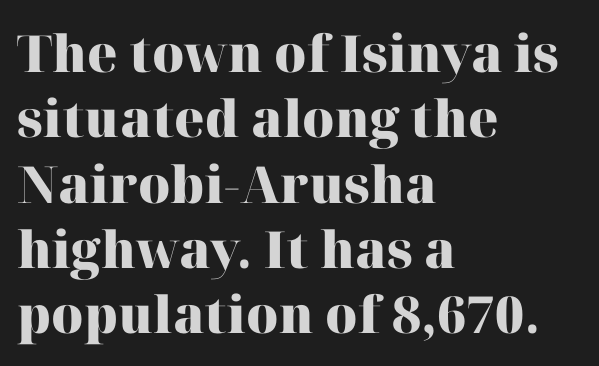
{"serif": "yes", "italic": "no", "bold": "yes", "weight": "heavy", "width": "normal", "stroke_contrast": "high", "x_height": "medium", "monospaced": "no", "underline": "no", "align": "left", "line_spacing": "normal", "line_spacing_ratio": 1.28, "letter_spacing": "normal", "letter_spacing_em": 0.0, "glyph_px": 51}
